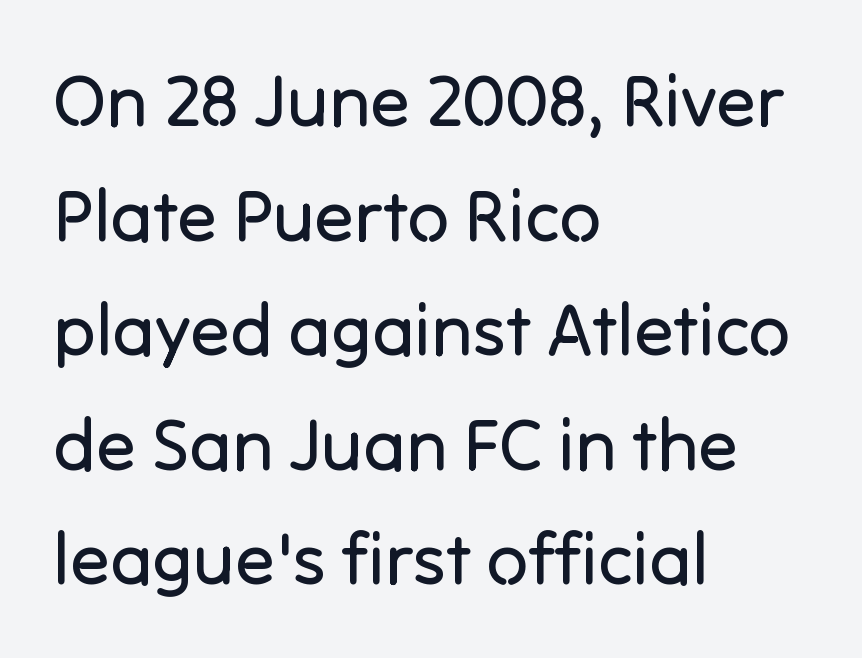
{"serif": "no", "italic": "no", "bold": "no", "weight": "regular", "width": "normal", "stroke_contrast": "low", "x_height": "medium", "monospaced": "no", "underline": "no", "align": "left", "line_spacing": "normal", "line_spacing_ratio": 1.57, "letter_spacing": "normal", "letter_spacing_em": 0.0, "glyph_px": 73}
